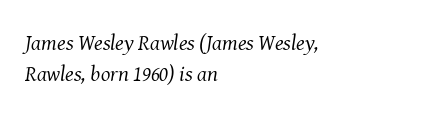
{"italic": "yes", "lean": "right", "slant_degrees": 8, "bold": "no", "underline": "no", "align": "left", "line_spacing": "normal", "line_spacing_ratio": 1.39, "letter_spacing": "normal", "letter_spacing_em": 0.0, "glyph_px": 22}
